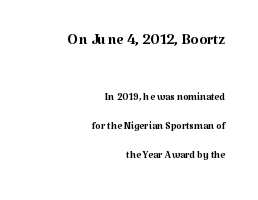
{"italic": "no", "bold": "no", "underline": "no", "align": "right", "line_spacing": "loose", "line_spacing_ratio": 2.07, "letter_spacing": "normal", "letter_spacing_em": 0.0, "larger_block": "first", "size_ratio": 1.5, "glyph_px": 21}
